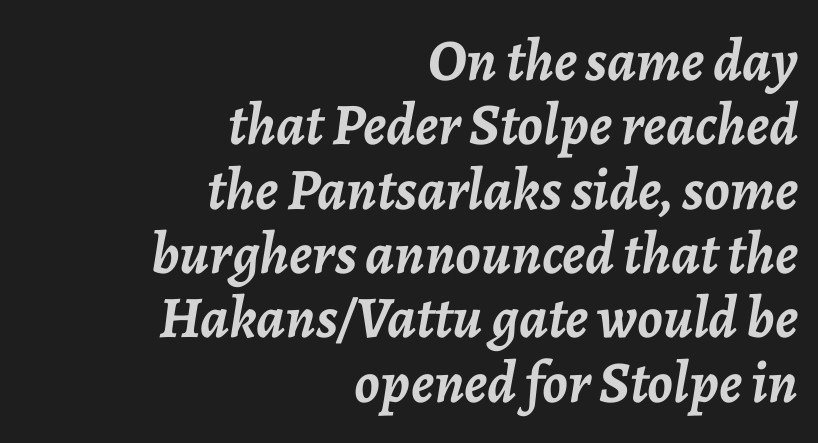
Quick note: underline off. The rendering keeps characters at their native spacing. The ragged edge is on the left, which tells us the setting is flush right. Strong, thick strokes mark this as bold type.
